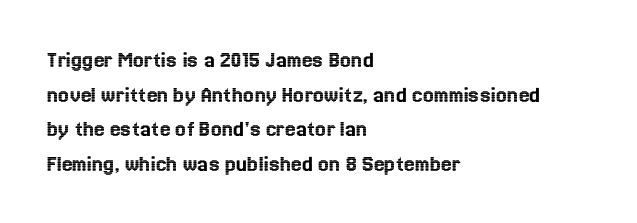
The image shows 24 px text type, upright; set left-aligned, normal line spacing (1.44x), normal letter spacing, not underlined.
